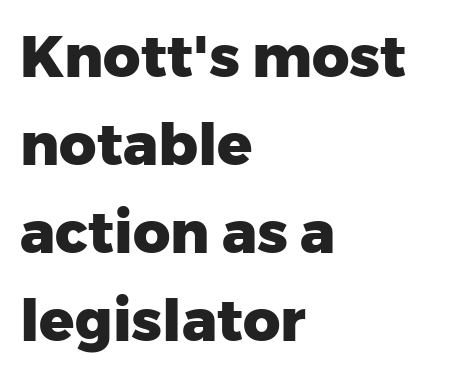
{"serif": "no", "italic": "no", "bold": "yes", "weight": "heavy", "width": "normal", "stroke_contrast": "low", "x_height": "medium", "monospaced": "no", "underline": "no", "align": "left", "line_spacing": "normal", "line_spacing_ratio": 1.52, "letter_spacing": "normal", "letter_spacing_em": 0.0, "glyph_px": 58}
